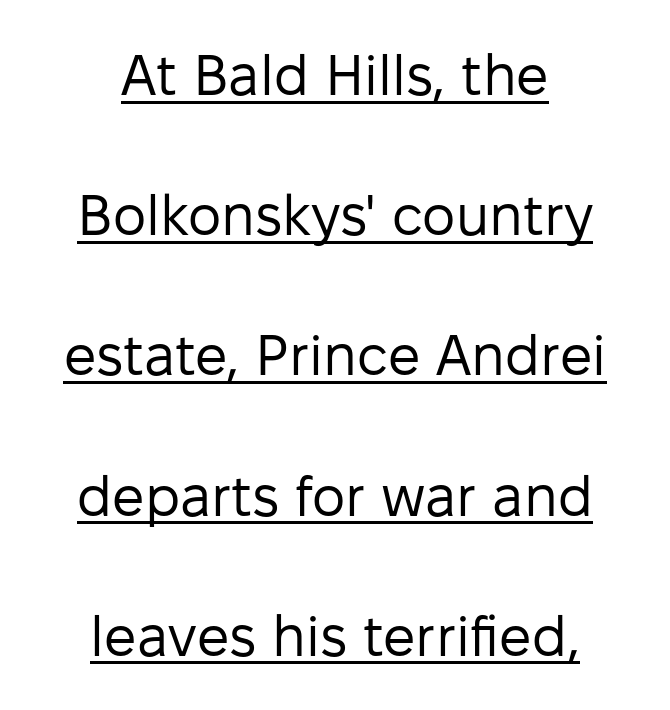
{"serif": "no", "italic": "no", "bold": "no", "weight": "regular", "width": "normal", "stroke_contrast": "low", "x_height": "medium", "monospaced": "no", "underline": "yes", "align": "center", "line_spacing": "loose", "line_spacing_ratio": 2.46, "letter_spacing": "normal", "letter_spacing_em": 0.0, "glyph_px": 57}
